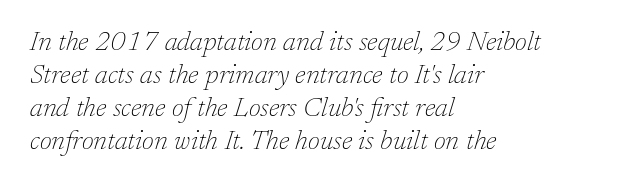
Clear beneath every line of the passage. If you drew a line through each stem, it would be angled. Vertical stems look standard width or narrower in stroke. A typesetter would call this zero additional tracking.
